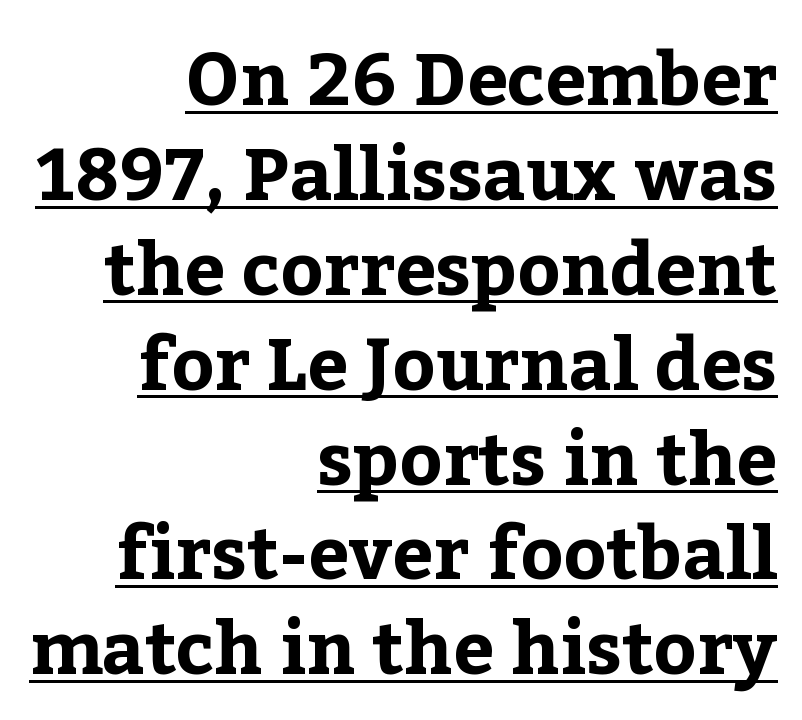
{"serif": "yes", "italic": "no", "bold": "yes", "weight": "bold", "width": "normal", "stroke_contrast": "low", "x_height": "medium", "monospaced": "no", "underline": "yes", "align": "right", "line_spacing": "normal", "line_spacing_ratio": 1.3, "letter_spacing": "normal", "letter_spacing_em": 0.0, "glyph_px": 73}
